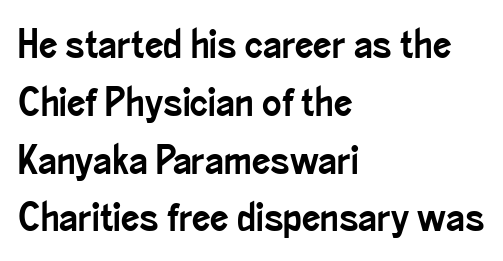
{"serif": "no", "italic": "no", "width": "condensed", "stroke_contrast": "low", "x_height": "small", "monospaced": "no", "underline": "no", "align": "left", "line_spacing": "normal", "line_spacing_ratio": 1.41, "letter_spacing": "normal", "letter_spacing_em": 0.0, "glyph_px": 41}
